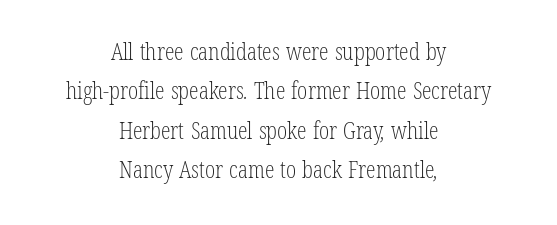
Q: Is the text bold? A: No.
Q: Is the text underlined? A: No.
Q: How is the paragraph aligned? A: Centered.
Q: Is the spacing between letters normal or unusually wide? A: Normal.
Q: Is the spacing between lines tight, normal or loose? A: Normal.
